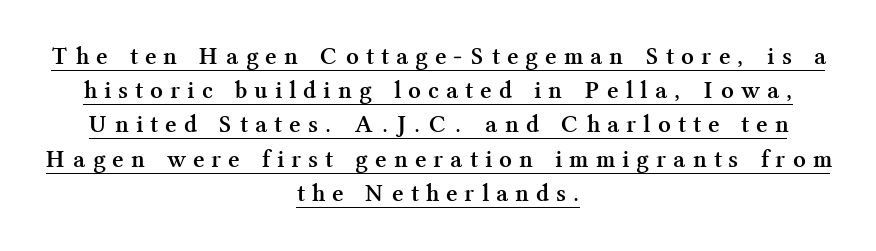
{"italic": "no", "bold": "yes", "underline": "yes", "align": "center", "line_spacing": "normal", "line_spacing_ratio": 1.37, "letter_spacing": "wide", "letter_spacing_em": 0.36, "glyph_px": 25}
